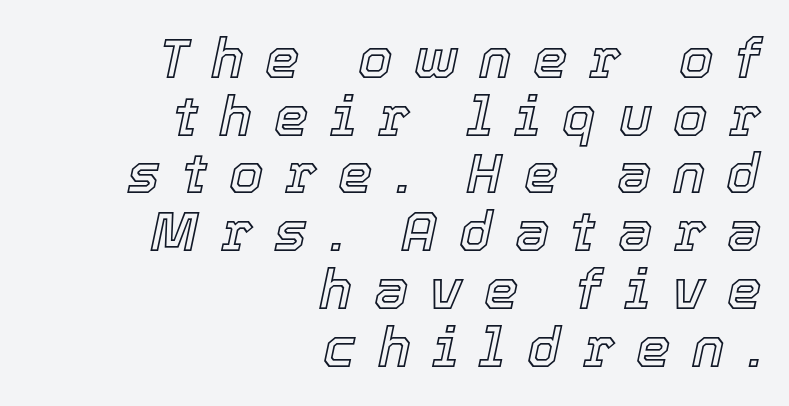
The image shows 55 px text type, italic (leaning right); set right-aligned, tight line spacing (1.05x), unusually wide letter spacing (+0.39 em), not underlined; a medium x-height.
